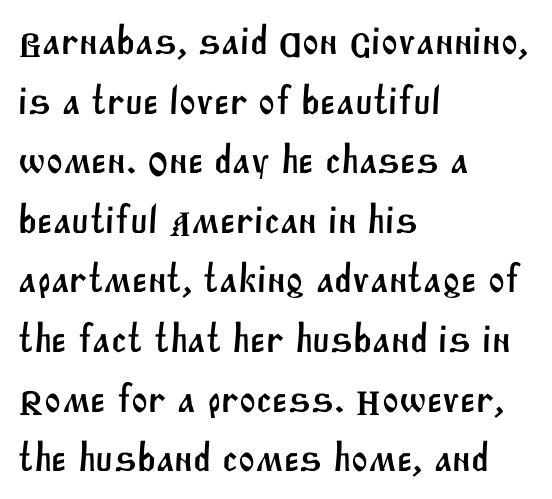
The image shows 40 px sans-serif type; set left-aligned, normal line spacing (1.49x), normal letter spacing, not underlined; medium stroke contrast and a large x-height.
